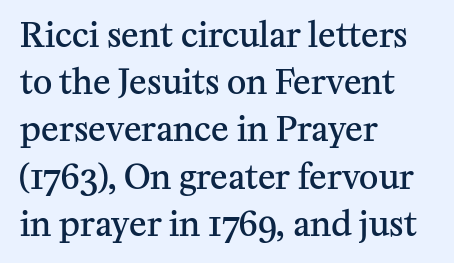
Q: Is the text bold? A: Semi-bold.
Q: Is the text italic (slanted)? A: No, it is upright.
Q: Is the typeface a serif or a sans-serif typeface? A: Serif.
Q: Is the text underlined? A: No.
Q: How is the paragraph aligned? A: Left-aligned.
Q: Is the spacing between letters normal or unusually wide? A: Normal.
Q: Is the spacing between lines tight, normal or loose? A: Normal.
Q: Width (condensed, normal, or wide)? A: Normal.
Q: Stroke contrast? A: Medium.
Q: x-height? A: Medium.
Q: Monospaced? A: No.
